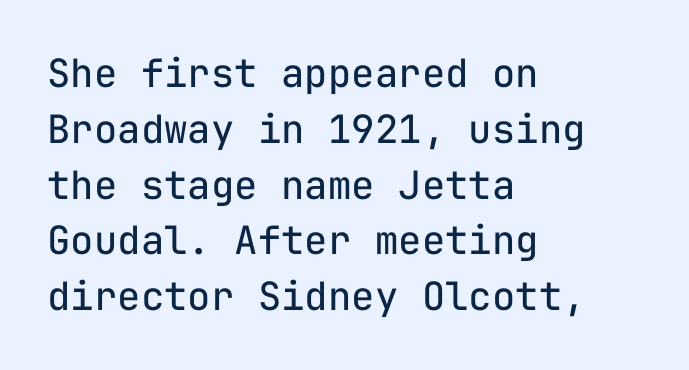
{"serif": "no", "italic": "no", "bold": "no", "weight": "regular", "width": "normal", "stroke_contrast": "low", "x_height": "medium", "monospaced": "yes", "underline": "no", "align": "left", "line_spacing": "normal", "line_spacing_ratio": 1.43, "letter_spacing": "normal", "letter_spacing_em": 0.0, "glyph_px": 39}
